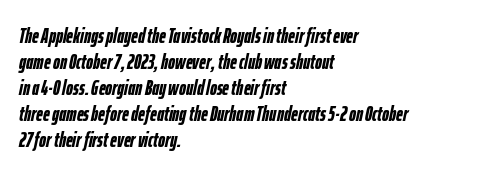
{"italic": "yes", "lean": "right", "slant_degrees": 12, "bold": "yes", "underline": "no", "align": "left", "line_spacing_ratio": 1.24, "letter_spacing": "normal", "letter_spacing_em": 0.0, "glyph_px": 21}
